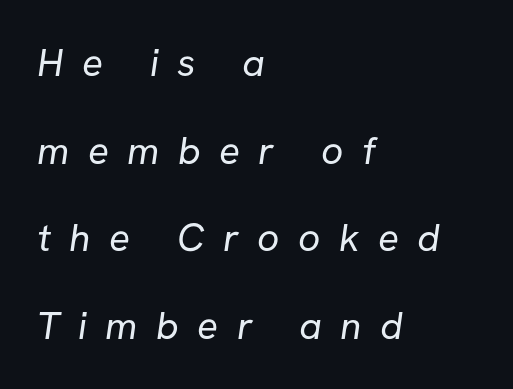
{"serif": "no", "bold": "no", "weight": "regular", "width": "normal", "stroke_contrast": "low", "x_height": "medium", "monospaced": "no", "underline": "no", "align": "left", "line_spacing": "loose", "line_spacing_ratio": 2.25, "letter_spacing": "wide", "letter_spacing_em": 0.47, "glyph_px": 39}
